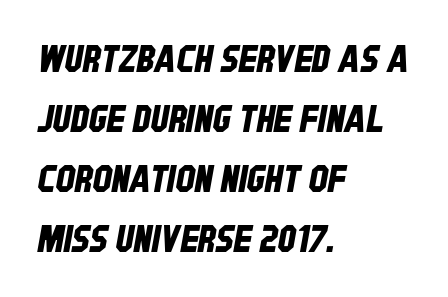
{"serif": "no", "width": "condensed", "stroke_contrast": "low", "x_height": "large", "monospaced": "no", "underline": "no", "align": "left", "line_spacing": "normal", "line_spacing_ratio": 1.58, "letter_spacing": "normal", "letter_spacing_em": 0.0, "glyph_px": 38}
